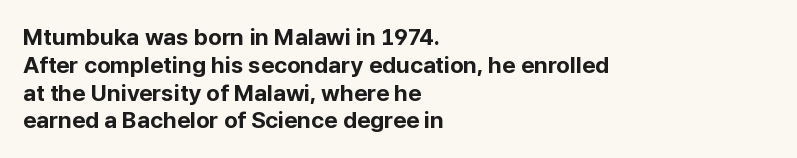
Short and long lines alike share a common starting point at left. Unlike italic type, these characters show no tilt at all. The passage shown is emphatically bold. The face used here is rendered with its standard letterfit. The space beneath each line is pristine and unruled.
